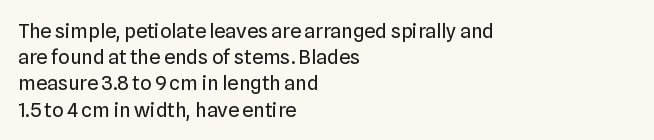
The image shows 20 px text type, upright; set left-aligned, normal line spacing (1.31x), normal letter spacing, not underlined.
